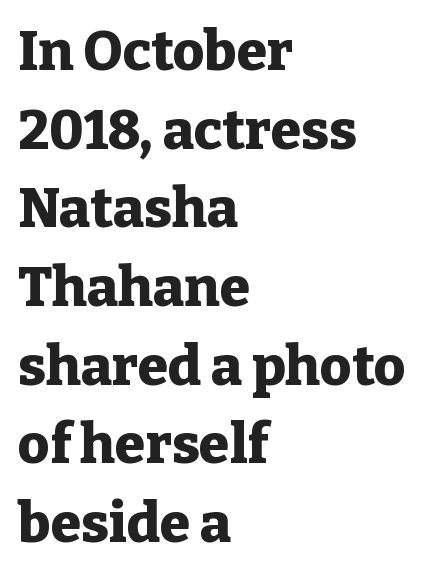
The image shows 55 px heavy serif type, upright; set left-aligned, normal line spacing (1.43x), normal letter spacing, not underlined; low stroke contrast and a medium x-height.
